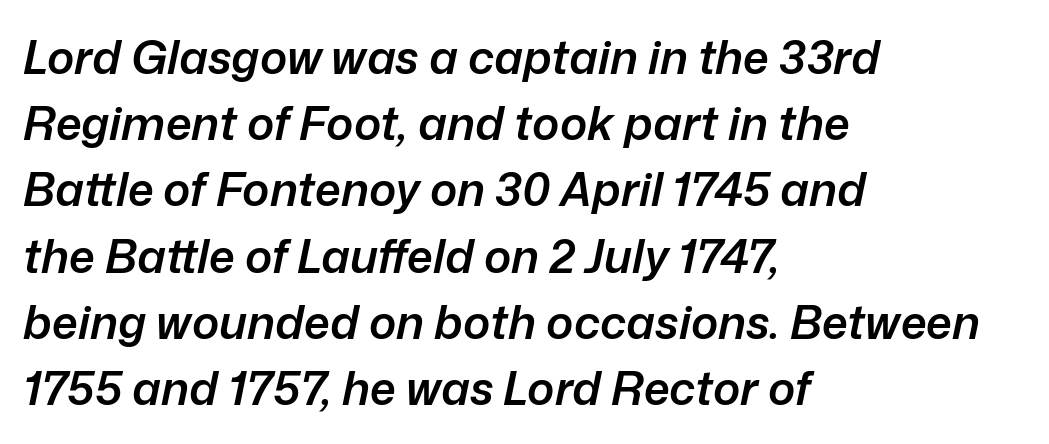
Q: Is the text bold? A: Semi-bold.
Q: Is the text italic (slanted)? A: Yes, it leans right by about 12 degrees.
Q: Is the text underlined? A: No.
Q: How is the paragraph aligned? A: Left-aligned.
Q: Is the spacing between letters normal or unusually wide? A: Normal.
Q: Is the spacing between lines tight, normal or loose? A: Normal.
Q: Width (condensed, normal, or wide)? A: Normal.
Q: Stroke contrast? A: Low.
Q: x-height? A: Medium.
Q: Monospaced? A: No.
